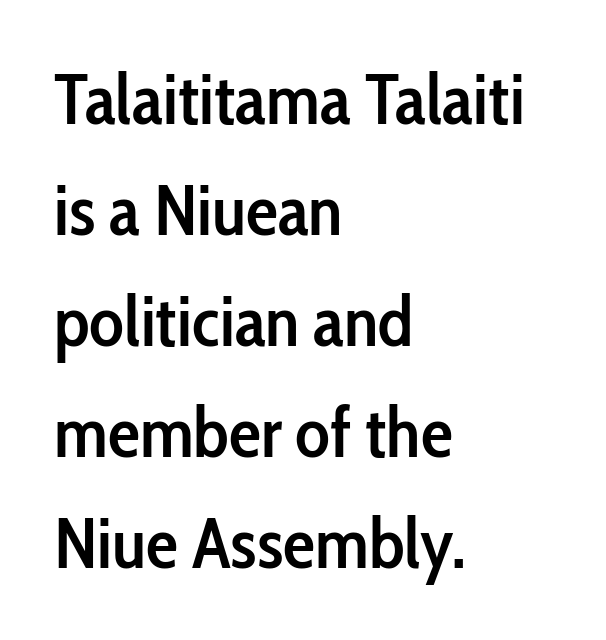
The image shows 72 px semibold, condensed sans-serif type, upright; set left-aligned, normal line spacing (1.54x), normal letter spacing, not underlined; low stroke contrast and a medium x-height.
